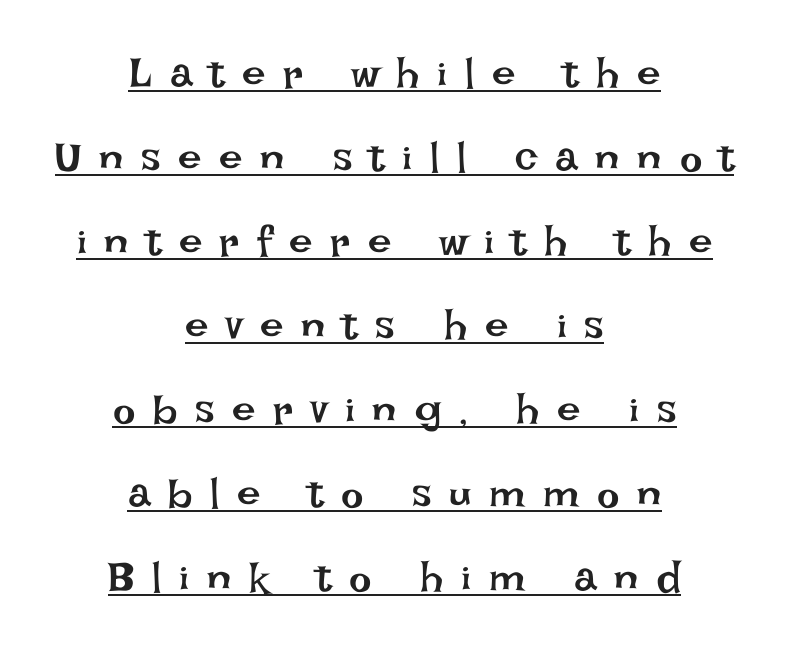
The image shows 42 px regular-weight type, upright; set centered, loose line spacing (2.0x), unusually wide letter spacing (+0.42 em), underlined; low stroke contrast and a large x-height.
